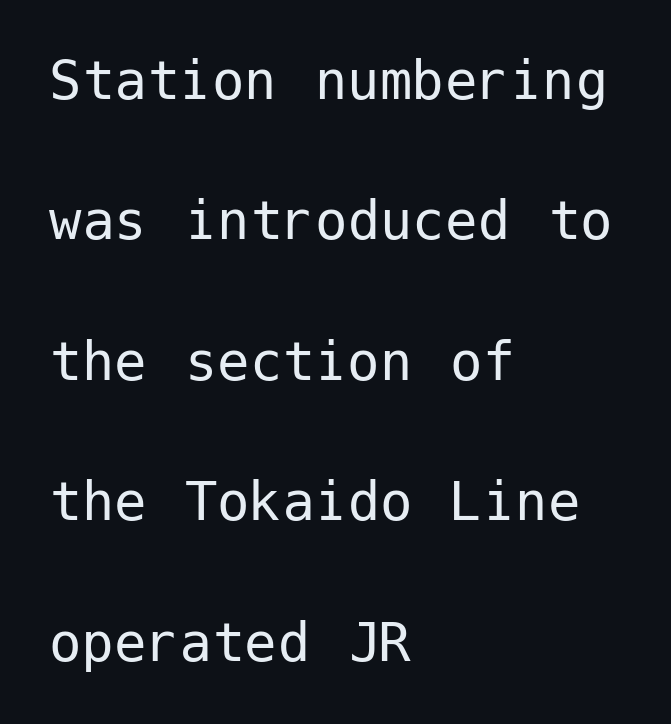
Does the leading feel generous? Absolutely, it's lavish. The type is set solid horizontally, with unmodified tracking. Which margin do the lines hug? The left one — the right edge is uneven. Every character sits straight up, as roman type does.
